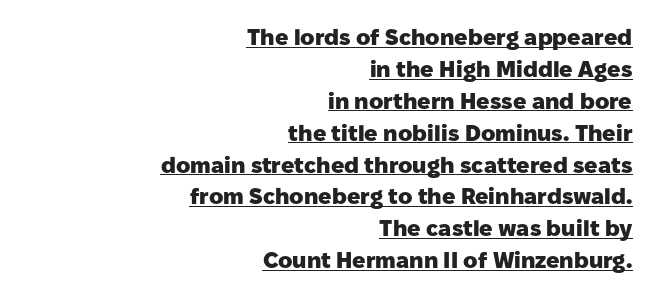
The image shows 22 px bold type, upright; set right-aligned, normal line spacing (1.45x), normal letter spacing, underlined.
